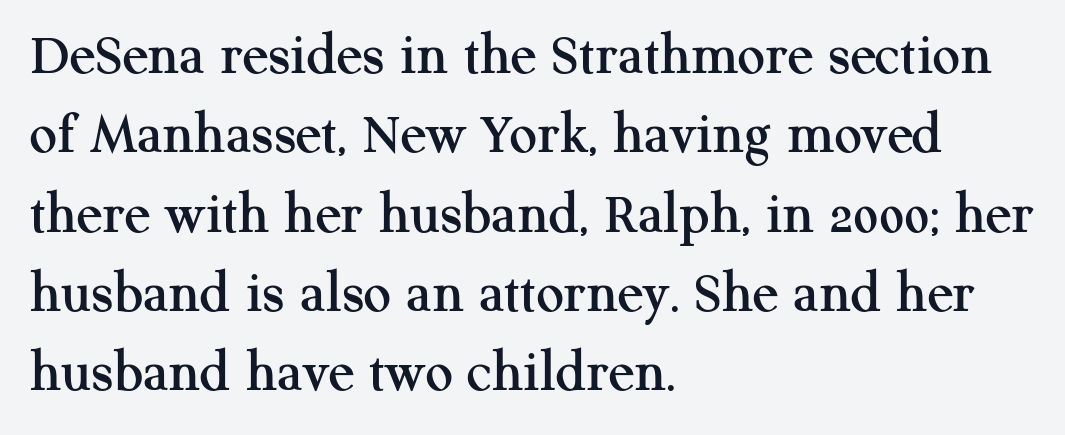
The image shows 61 px serif type, upright; set left-aligned, normal line spacing (1.3x), normal letter spacing, not underlined; medium stroke contrast and a medium x-height.
